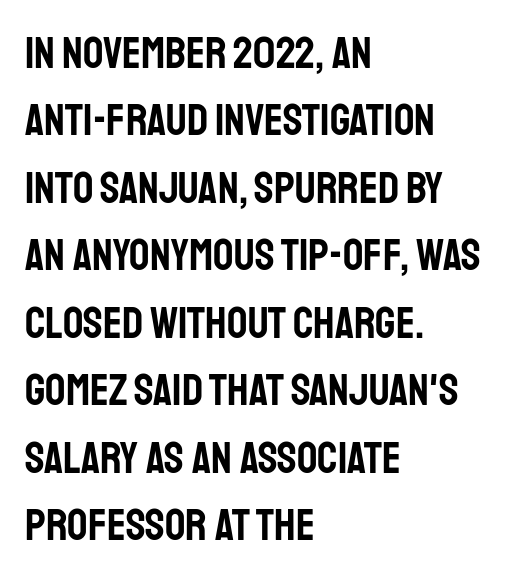
Honestly, the letter spacing is just normal — you wouldn't notice it. Proportional: the letters do not fall into vertical columns. The face used here is a sans, in the tradition of grotesques and geometrics. The paragraph has a hard left edge and a soft right edge. Characters remain perfectly vertical along every line. A clean baseline with only descenders dipping below it.
